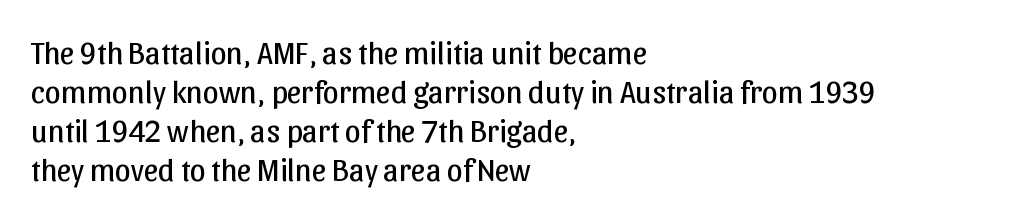
{"serif": "no", "italic": "no", "bold": "no", "weight": "regular", "width": "normal", "stroke_contrast": "low", "x_height": "medium", "monospaced": "no", "underline": "no", "align": "left", "line_spacing_ratio": 1.22, "letter_spacing": "normal", "letter_spacing_em": 0.0, "glyph_px": 32}
